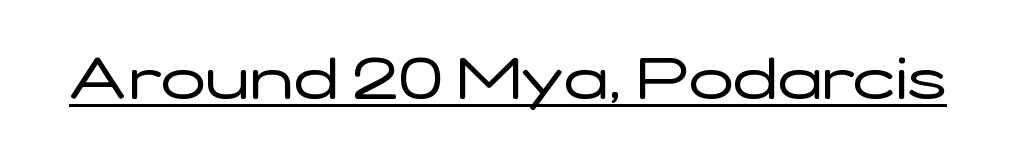
{"serif": "no", "italic": "no", "bold": "no", "weight": "regular", "width": "wide", "stroke_contrast": "low", "x_height": "medium", "monospaced": "no", "underline": "yes", "letter_spacing": "normal", "letter_spacing_em": 0.0, "glyph_px": 59}
